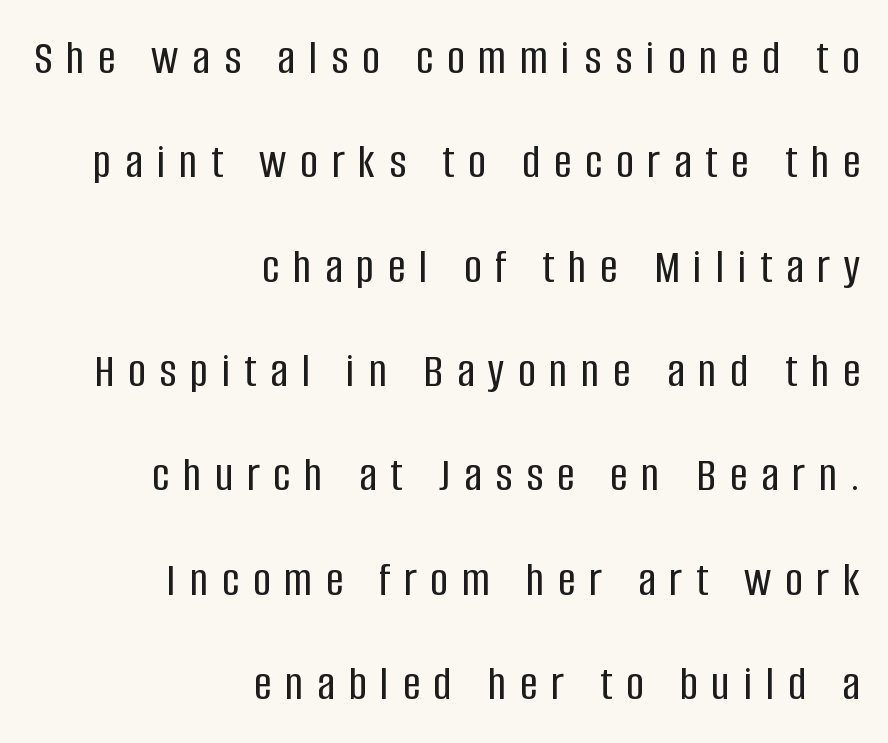
Q: Is the text italic (slanted)? A: No, it is upright.
Q: Is the typeface a serif or a sans-serif typeface? A: Sans-serif.
Q: Is the text underlined? A: No.
Q: How is the paragraph aligned? A: Right-aligned.
Q: Is the spacing between letters normal or unusually wide? A: Unusually wide.
Q: Is the spacing between lines tight, normal or loose? A: Loose.
Q: Width (condensed, normal, or wide)? A: Condensed.
Q: Stroke contrast? A: Low.
Q: x-height? A: Large.
Q: Monospaced? A: No.
